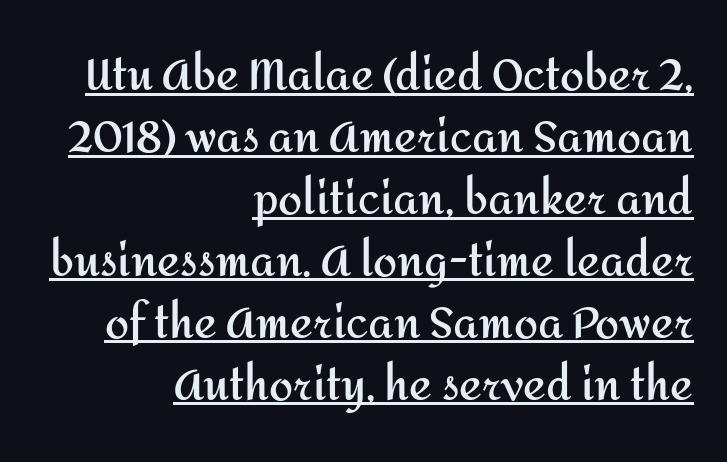
The image shows 43 px semibold sans-serif type, upright; set right-aligned, normal line spacing (1.44x), normal letter spacing, underlined; medium stroke contrast and a medium x-height.
